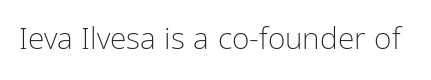
The image shows 30 px light, condensed sans-serif type, upright; set normal letter spacing, not underlined; low stroke contrast and a medium x-height.
